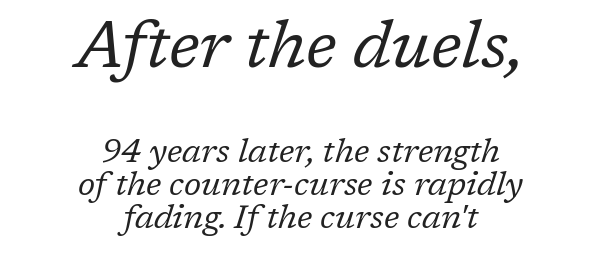
The image shows 66 px regular-weight serif type, italic (leaning right); set centered, tight line spacing (1.0x), normal letter spacing, not underlined; the first (top) block is 2.0x larger; low stroke contrast and a medium x-height.
